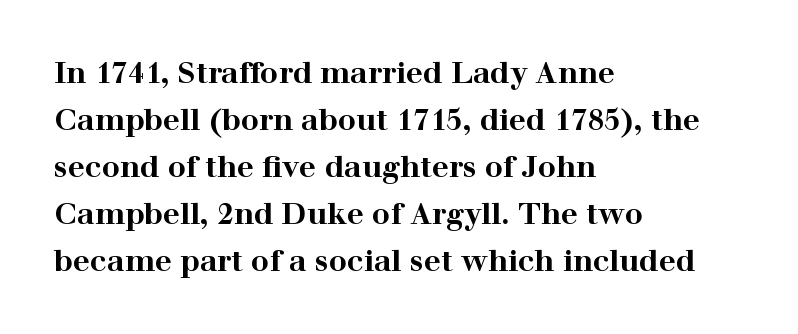
The image shows 30 px bold, wide serif type, upright; set left-aligned, normal line spacing (1.57x), normal letter spacing, not underlined; high stroke contrast and a medium x-height.
